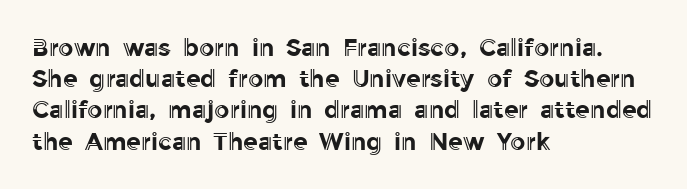
The image shows 24 px text type, upright; set left-aligned, normal line spacing (1.3x), normal letter spacing, not underlined.
